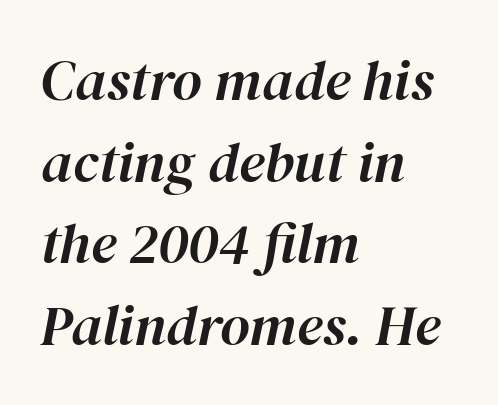
The image shows 57 px text type, italic (leaning right); set left-aligned, normal line spacing (1.43x), normal letter spacing, not underlined; high stroke contrast and a medium x-height.
